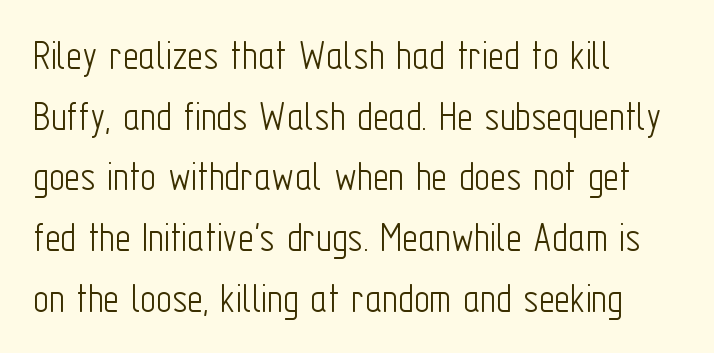
Letters rest on an invisible, unmarked baseline. Which margin do the lines hug? The left one — the right edge is uneven. What kind of face is this? One without serifs — a sans. Horizontal bands of white between lines are of average thickness. How are the letters spaced? Ordinarily, with no added tracking.
